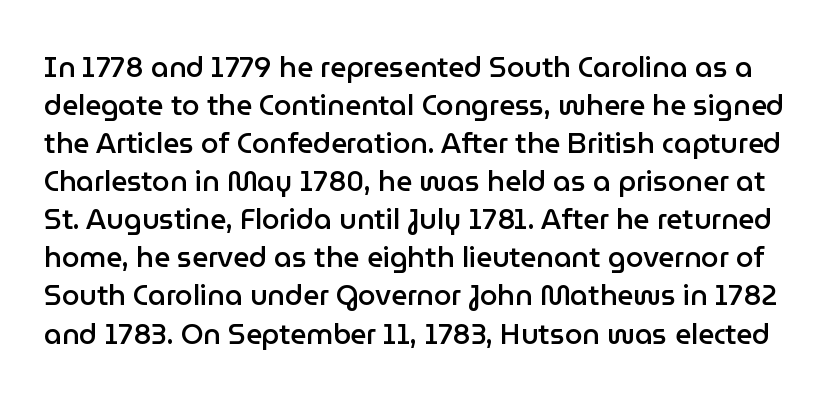
{"serif": "no", "italic": "no", "bold": "semi", "weight": "semibold", "width": "normal", "stroke_contrast": "low", "x_height": "medium", "monospaced": "no", "underline": "no", "line_spacing": "normal", "line_spacing_ratio": 1.36, "letter_spacing": "normal", "letter_spacing_em": 0.0, "glyph_px": 28}
